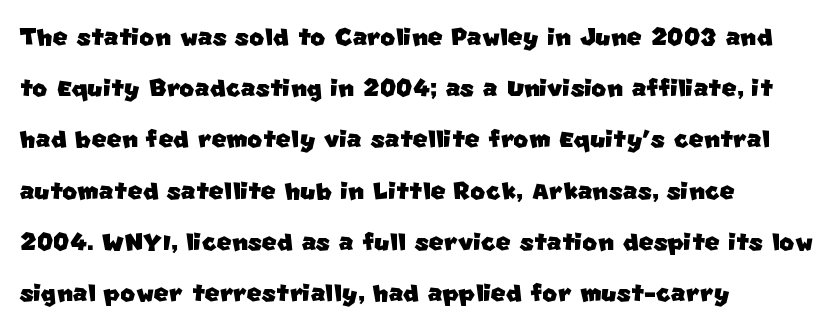
Q: Is the typeface a serif or a sans-serif typeface? A: Sans-serif.
Q: Is the text underlined? A: No.
Q: How is the paragraph aligned? A: Left-aligned.
Q: Is the spacing between letters normal or unusually wide? A: Normal.
Q: Is the spacing between lines tight, normal or loose? A: Normal.
Q: Width (condensed, normal, or wide)? A: Normal.
Q: Stroke contrast? A: Low.
Q: x-height? A: Large.
Q: Monospaced? A: No.
